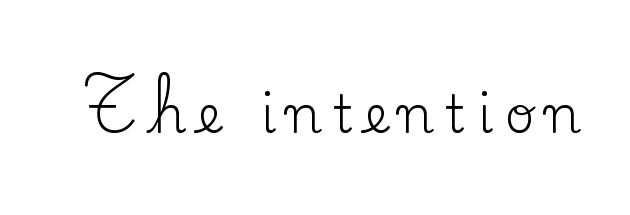
Descenders are the only things crossing below the line. Substantial extra tracking has been applied to these lines. Character widths vary here, with narrow letters taking less room than wide ones. Unbolded letterforms with no extra heft. Every character sits straight up, as roman type does.
